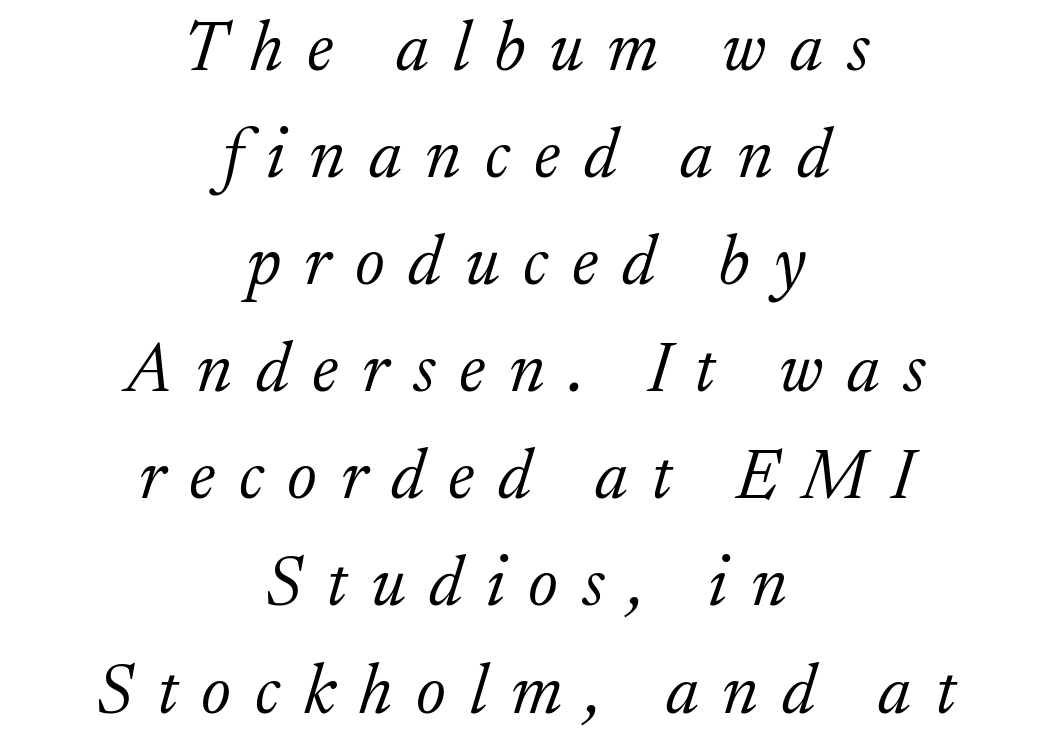
Q: Is the text bold? A: No.
Q: Is the text italic (slanted)? A: Yes, it leans right by about 17 degrees.
Q: Is the typeface a serif or a sans-serif typeface? A: Serif.
Q: Is the text underlined? A: No.
Q: How is the paragraph aligned? A: Centered.
Q: Is the spacing between letters normal or unusually wide? A: Unusually wide.
Q: Is the spacing between lines tight, normal or loose? A: Normal.
Q: Width (condensed, normal, or wide)? A: Normal.
Q: Stroke contrast? A: Low.
Q: x-height? A: Medium.
Q: Monospaced? A: No.
